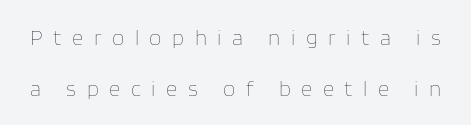
Letter spacing: wide. This is the regular roman posture of the typeface. A quiet, ordinary-to-light weight characterises the typeface. The gap between lines stays unmarked.
